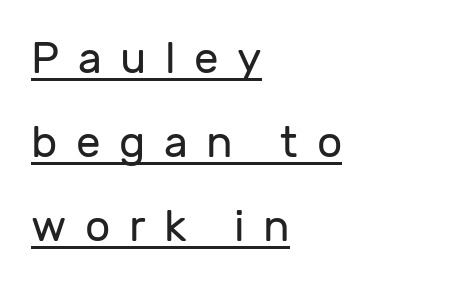
Line beginnings align vertically; line endings do not. Is this a fixed-width face? No — the glyphs have proportional, varying widths. No heavy texture on the line: the type isn't bold. Compared with undecorated copy, this sample adds a rule below the words.
